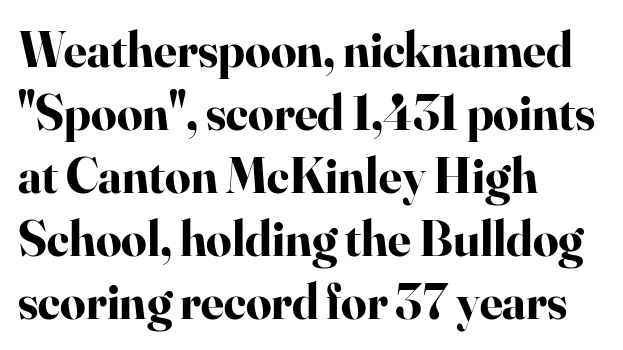
Normally led — the rows are evenly, conventionally spaced. A typesetter would call this proportional, since set widths differ per character. Horizontally, the lines are justified to the leading edge only. Upright lettering throughout.
